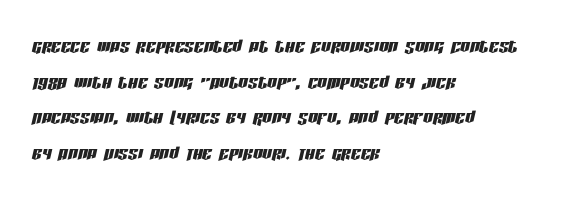
Q: Is the text italic (slanted)? A: Yes, it leans right by about 13 degrees.
Q: Is the text underlined? A: No.
Q: How is the paragraph aligned? A: Left-aligned.
Q: Is the spacing between letters normal or unusually wide? A: Normal.
Q: Is the spacing between lines tight, normal or loose? A: Normal.
